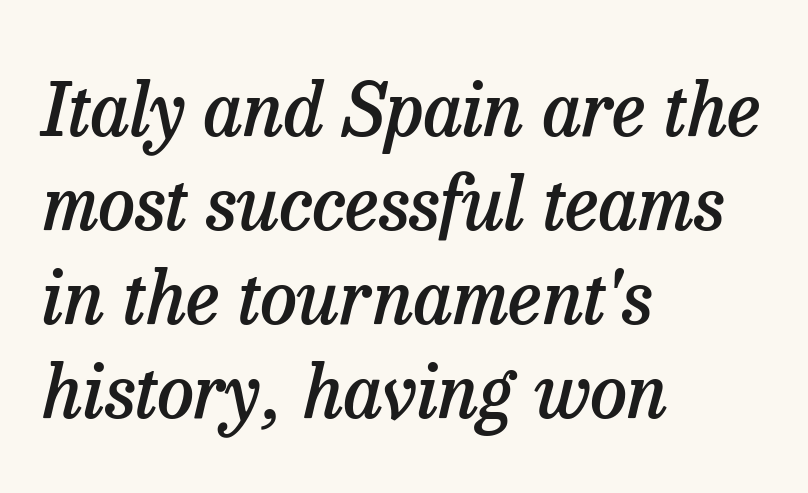
{"serif": "yes", "italic": "yes", "lean": "right", "slant_degrees": 13, "bold": "semi", "weight": "semibold", "width": "normal", "stroke_contrast": "low", "x_height": "medium", "monospaced": "no", "underline": "no", "align": "left", "line_spacing": "normal", "line_spacing_ratio": 1.27, "letter_spacing": "normal", "letter_spacing_em": 0.0, "glyph_px": 74}
